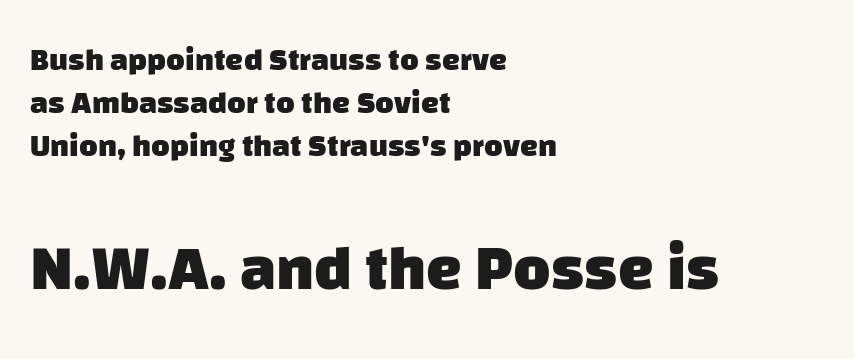
{"serif": "no", "bold": "yes", "weight": "heavy", "width": "normal", "stroke_contrast": "low", "x_height": "large", "monospaced": "no", "underline": "no", "align": "left", "line_spacing": "normal", "line_spacing_ratio": 1.34, "letter_spacing": "normal", "letter_spacing_em": 0.0, "larger_block": "second", "size_ratio": 2.0, "glyph_px": 64}
